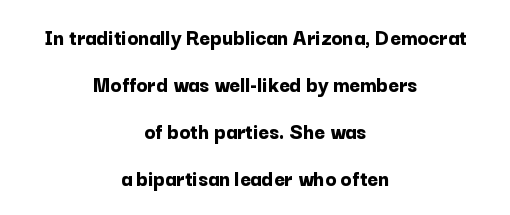
{"italic": "no", "bold": "yes", "underline": "no", "align": "center", "line_spacing": "loose", "line_spacing_ratio": 2.04, "letter_spacing": "normal", "letter_spacing_em": 0.0, "glyph_px": 23}
